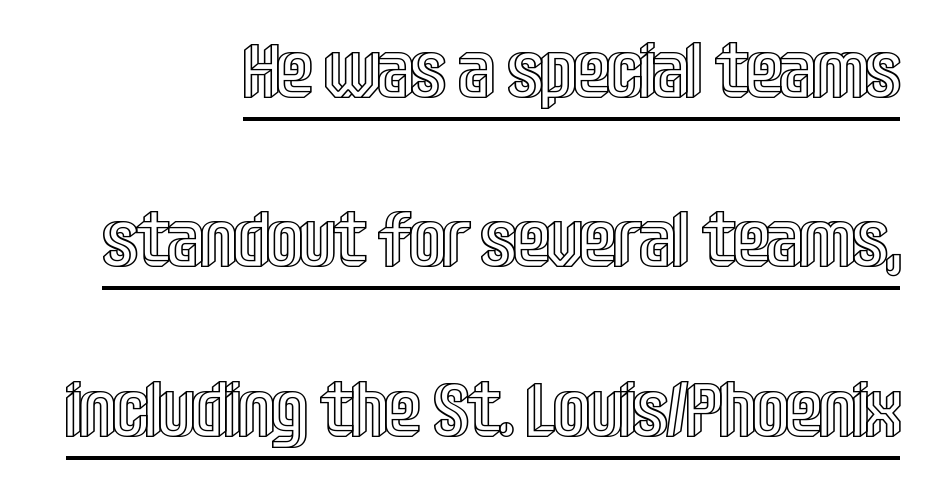
{"italic": "no", "width": "condensed", "x_height": "large", "monospaced": "no", "underline": "yes", "align": "right", "line_spacing": "loose", "line_spacing_ratio": 2.2, "letter_spacing": "normal", "letter_spacing_em": 0.0, "glyph_px": 77}
